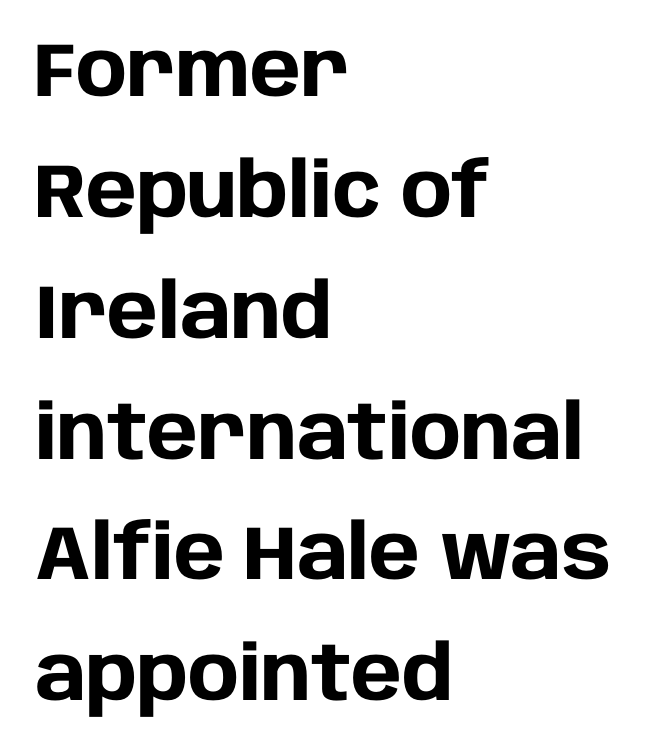
The image shows 76 px heavy sans-serif type, upright; set left-aligned, normal line spacing (1.59x), normal letter spacing, not underlined; low stroke contrast and a large x-height.
